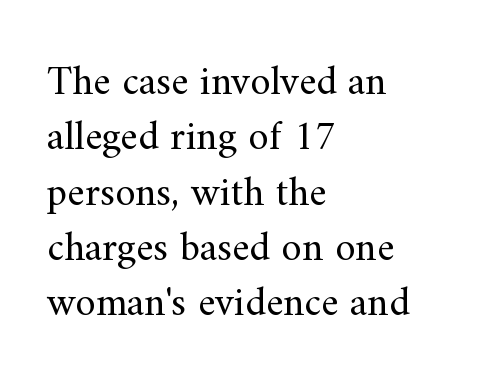
This sample has the flowing, uneven cadence of proportional lettering. The strokes carry an ordinary text weight at most. Compared with a centered layout, this one pins lines to the left instead. You could call the tracking neutral — neither tight nor loose.
